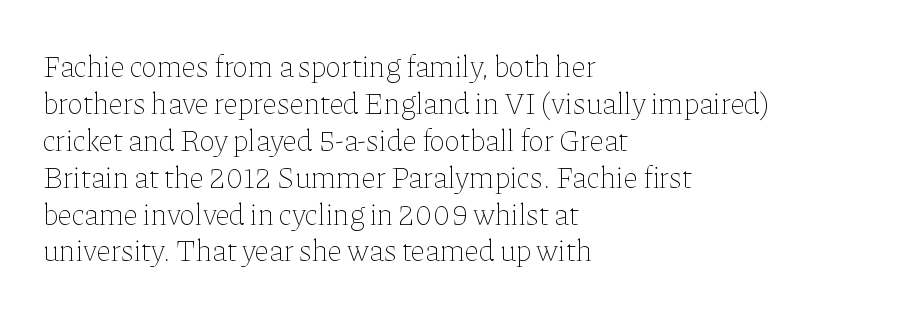
{"italic": "no", "bold": "no", "weight": "thin", "width": "normal", "stroke_contrast": "low", "x_height": "medium", "monospaced": "no", "underline": "no", "align": "left", "line_spacing_ratio": 1.23, "letter_spacing": "normal", "letter_spacing_em": 0.0, "glyph_px": 30}
